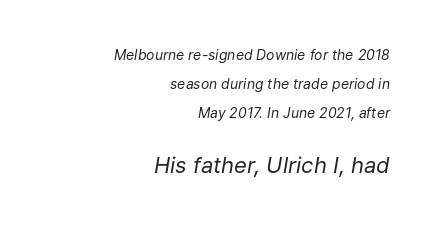
{"italic": "yes", "lean": "right", "slant_degrees": 9, "bold": "no", "underline": "no", "align": "right", "line_spacing": "loose", "line_spacing_ratio": 2.07, "letter_spacing": "normal", "letter_spacing_em": 0.0, "larger_block": "second", "size_ratio": 1.57, "glyph_px": 22}
